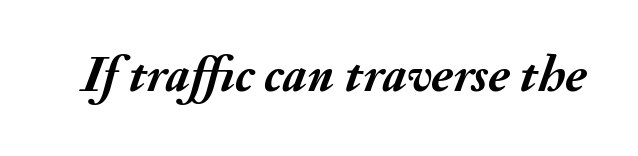
{"italic": "yes", "lean": "right", "slant_degrees": 20, "bold": "yes", "weight": "semibold", "width": "normal", "stroke_contrast": "medium", "x_height": "small", "monospaced": "no", "underline": "no", "letter_spacing": "normal", "letter_spacing_em": 0.0, "glyph_px": 51}
